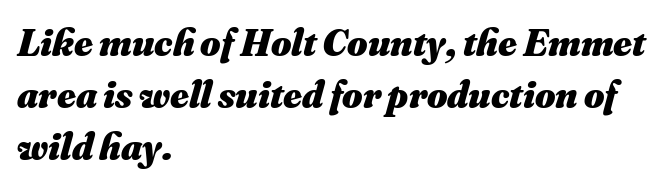
{"italic": "yes", "lean": "right", "slant_degrees": 16, "bold": "yes", "weight": "heavy", "width": "normal", "stroke_contrast": "medium", "x_height": "small", "monospaced": "no", "underline": "no", "align": "left", "line_spacing": "normal", "line_spacing_ratio": 1.33, "letter_spacing": "normal", "letter_spacing_em": 0.0, "glyph_px": 39}
